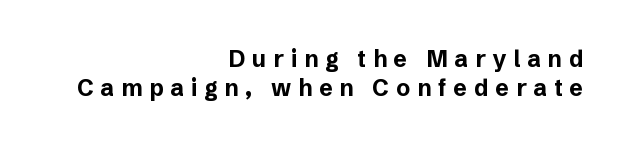
The image shows 23 px bold type, upright; set right-aligned, normal line spacing (1.27x), unusually wide letter spacing (+0.3 em), not underlined.
